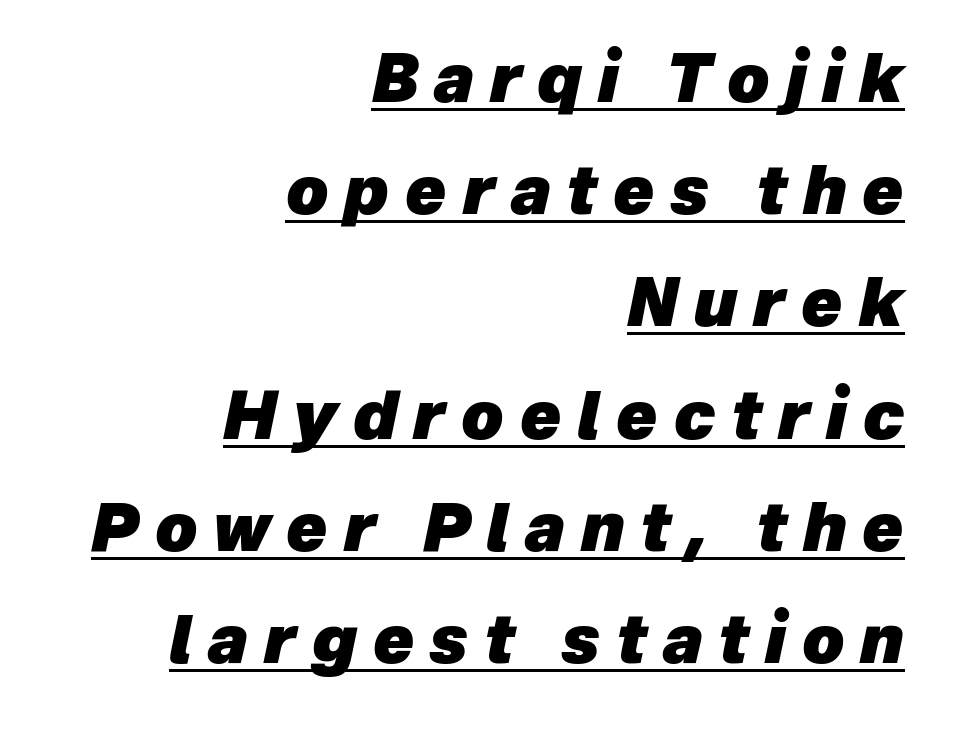
The image shows 66 px heavy type, italic (leaning right); set right-aligned, normal line spacing (1.7x), unusually wide letter spacing (+0.24 em), underlined; low stroke contrast and a medium x-height.
